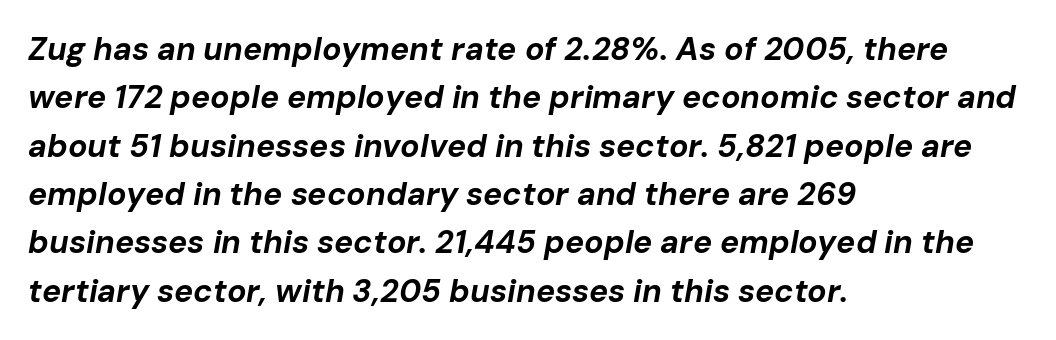
Q: Is the text bold? A: Yes.
Q: Is the text italic (slanted)? A: Yes, it leans right by about 10 degrees.
Q: Is the text underlined? A: No.
Q: How is the paragraph aligned? A: Left-aligned.
Q: Is the spacing between letters normal or unusually wide? A: Normal.
Q: Is the spacing between lines tight, normal or loose? A: Normal.
Q: Width (condensed, normal, or wide)? A: Normal.
Q: Stroke contrast? A: Low.
Q: x-height? A: Medium.
Q: Monospaced? A: No.
